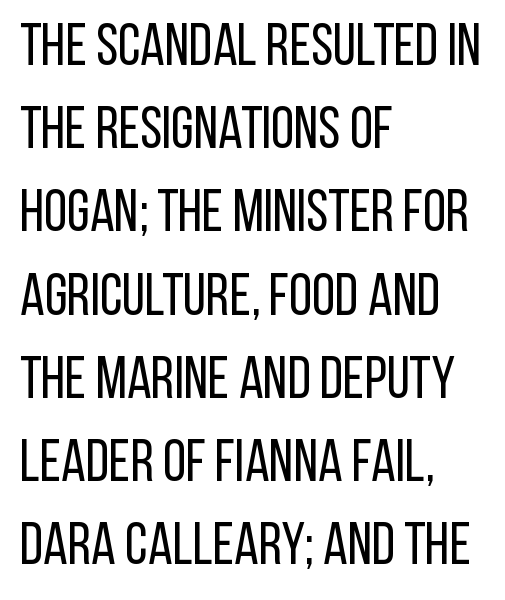
Q: Is the text bold? A: No.
Q: Is the text italic (slanted)? A: No, it is upright.
Q: Is the typeface a serif or a sans-serif typeface? A: Sans-serif.
Q: Is the text underlined? A: No.
Q: How is the paragraph aligned? A: Left-aligned.
Q: Is the spacing between letters normal or unusually wide? A: Normal.
Q: Is the spacing between lines tight, normal or loose? A: Normal.
Q: Width (condensed, normal, or wide)? A: Condensed.
Q: Stroke contrast? A: Low.
Q: x-height? A: Large.
Q: Monospaced? A: No.
